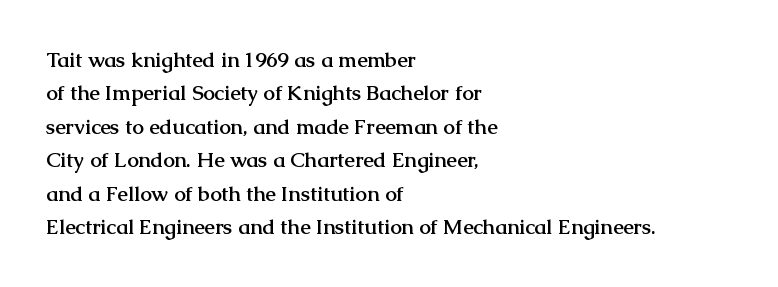
{"italic": "no", "bold": "yes", "underline": "no", "align": "left", "line_spacing": "normal", "line_spacing_ratio": 1.59, "letter_spacing": "normal", "letter_spacing_em": 0.0, "glyph_px": 21}
